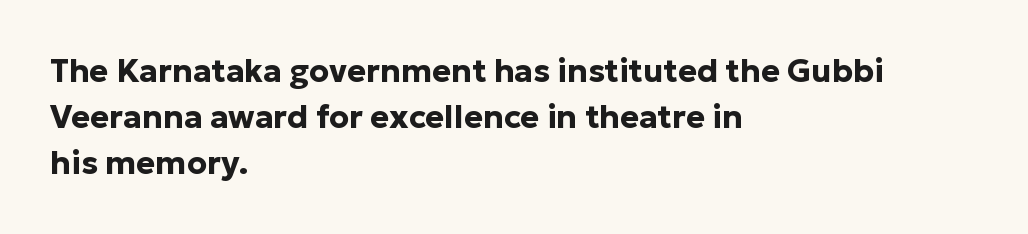
{"serif": "no", "italic": "no", "bold": "yes", "weight": "bold", "width": "normal", "stroke_contrast": "low", "x_height": "medium", "monospaced": "no", "underline": "no", "align": "left", "line_spacing": "normal", "line_spacing_ratio": 1.44, "letter_spacing": "normal", "letter_spacing_em": 0.0, "glyph_px": 32}
